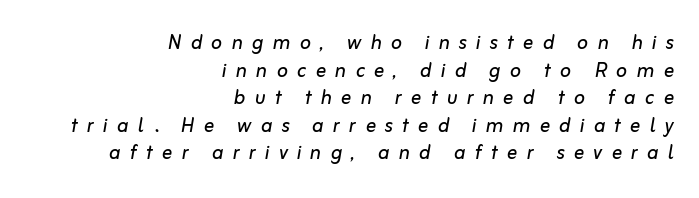
Q: Is the text bold? A: No.
Q: Is the text italic (slanted)? A: Yes, it leans right by about 10 degrees.
Q: Is the text underlined? A: No.
Q: How is the paragraph aligned? A: Right-aligned.
Q: Is the spacing between letters normal or unusually wide? A: Unusually wide.
Q: Is the spacing between lines tight, normal or loose? A: Tight.
